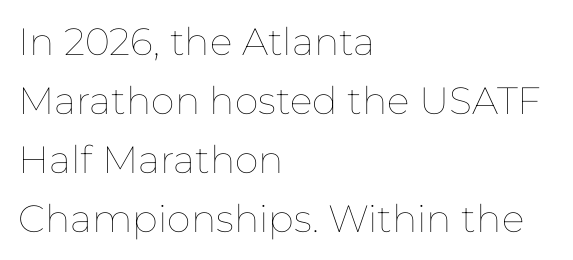
The image shows 38 px thin type, upright; set left-aligned, normal line spacing (1.55x), normal letter spacing, not underlined; low stroke contrast and a medium x-height.
